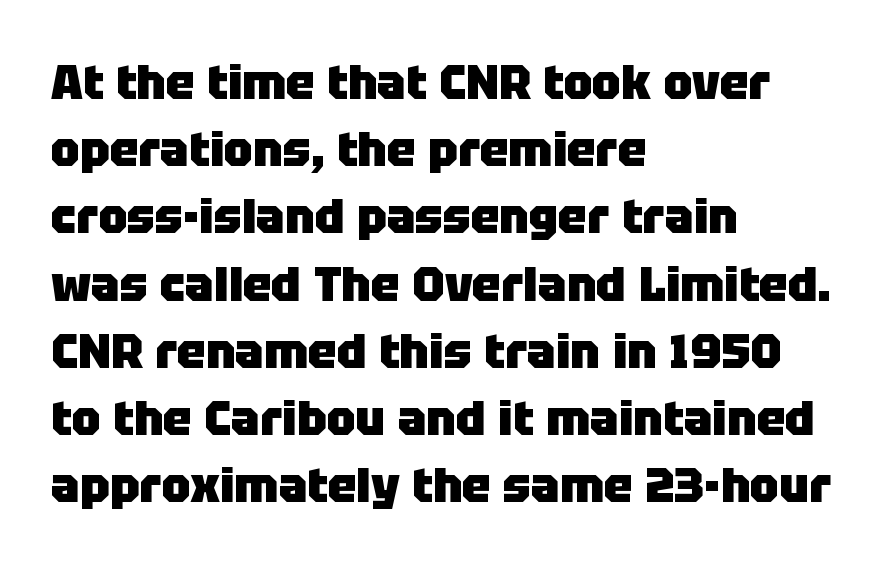
Each line starts at the same left margin while the right side varies. Standard letterfit; no display-style spreading of the glyphs. Strong, thick strokes mark this as bold type. Upright lettering throughout.
